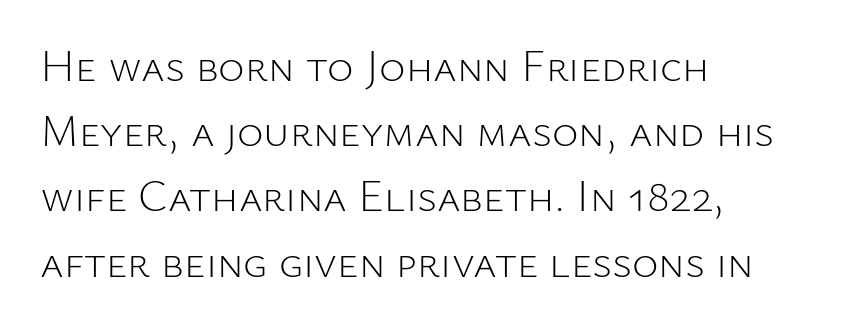
{"serif": "no", "italic": "no", "bold": "no", "weight": "light", "width": "normal", "stroke_contrast": "low", "x_height": "medium", "monospaced": "no", "underline": "no", "align": "left", "line_spacing": "normal", "line_spacing_ratio": 1.45, "letter_spacing": "normal", "letter_spacing_em": 0.0, "glyph_px": 45}
